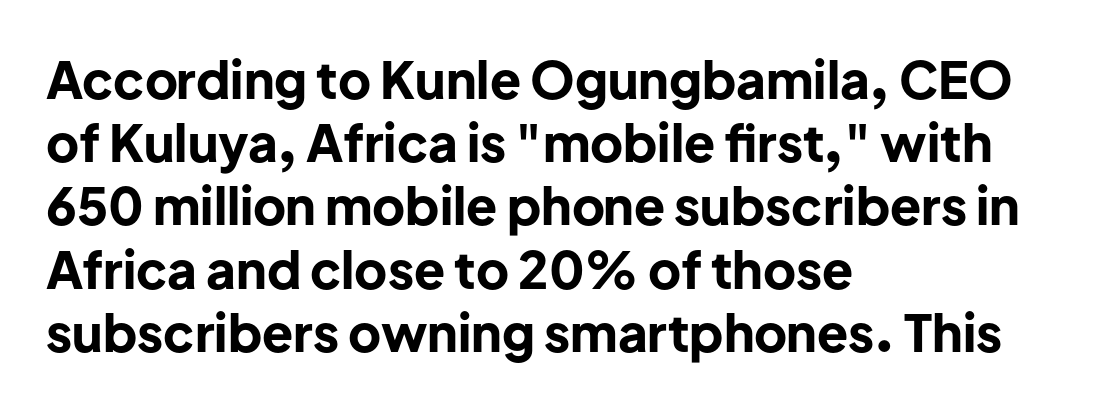
{"serif": "no", "italic": "no", "bold": "yes", "weight": "bold", "width": "normal", "stroke_contrast": "low", "x_height": "medium", "monospaced": "no", "underline": "no", "align": "left", "line_spacing_ratio": 1.24, "letter_spacing": "normal", "letter_spacing_em": 0.0, "glyph_px": 51}
